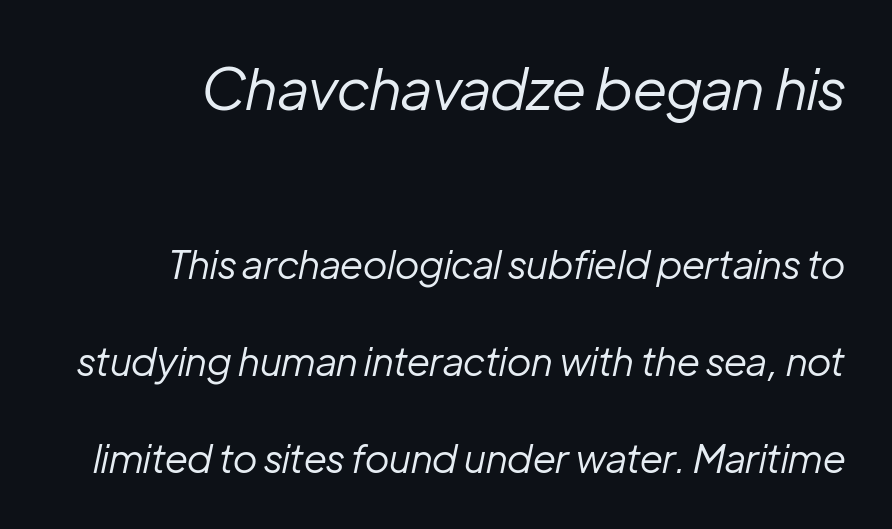
{"italic": "yes", "lean": "right", "slant_degrees": 12, "bold": "no", "weight": "regular", "width": "normal", "stroke_contrast": "low", "x_height": "medium", "monospaced": "no", "underline": "no", "line_spacing": "loose", "line_spacing_ratio": 2.48, "letter_spacing": "normal", "letter_spacing_em": 0.0, "larger_block": "first", "size_ratio": 1.49, "glyph_px": 58}
